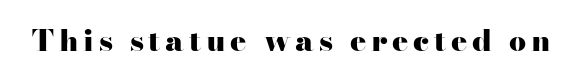
Q: Is the text bold? A: Yes.
Q: Is the text italic (slanted)? A: No, it is upright.
Q: Is the typeface a serif or a sans-serif typeface? A: Serif.
Q: Is the text underlined? A: No.
Q: Width (condensed, normal, or wide)? A: Wide.
Q: Stroke contrast? A: High.
Q: x-height? A: Small.
Q: Monospaced? A: No.
